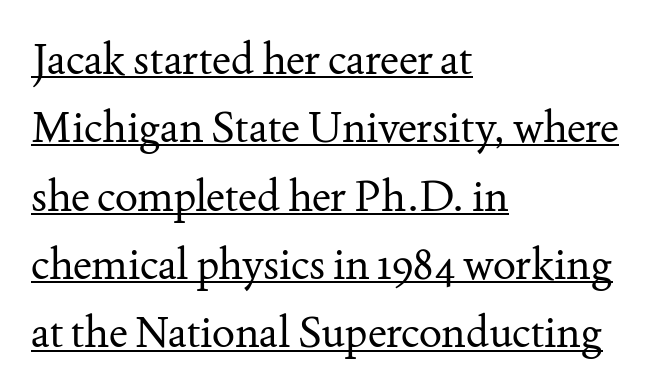
Q: Is the text bold? A: No.
Q: Is the text italic (slanted)? A: No, it is upright.
Q: Is the typeface a serif or a sans-serif typeface? A: Serif.
Q: Is the text underlined? A: Yes.
Q: How is the paragraph aligned? A: Left-aligned.
Q: Is the spacing between letters normal or unusually wide? A: Normal.
Q: Is the spacing between lines tight, normal or loose? A: Normal.
Q: Width (condensed, normal, or wide)? A: Normal.
Q: Stroke contrast? A: Medium.
Q: x-height? A: Small.
Q: Monospaced? A: No.
